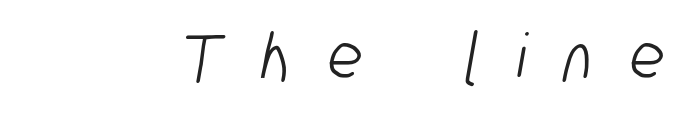
{"serif": "no", "bold": "no", "weight": "light", "width": "condensed", "stroke_contrast": "low", "x_height": "medium", "monospaced": "no", "underline": "no", "letter_spacing": "wide", "letter_spacing_em": 0.5, "glyph_px": 70}
